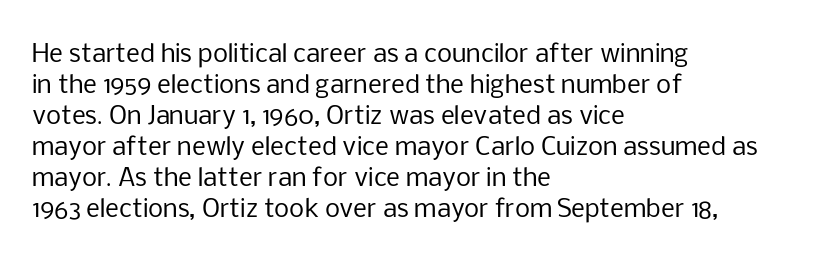
The image shows 24 px text type, upright; set left-aligned, normal line spacing (1.29x), normal letter spacing, not underlined.
